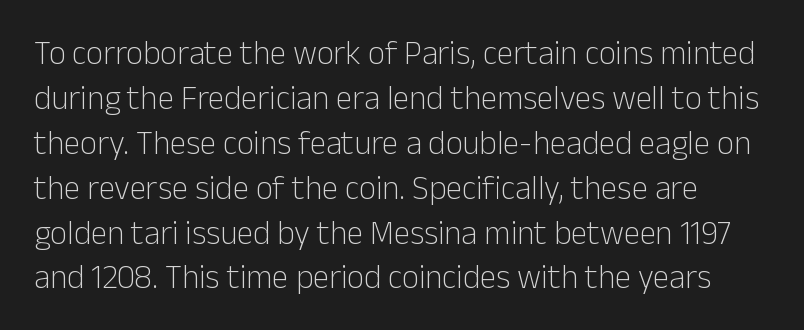
Q: Is the text bold? A: No.
Q: Is the text italic (slanted)? A: No, it is upright.
Q: Is the typeface a serif or a sans-serif typeface? A: Sans-serif.
Q: Is the text underlined? A: No.
Q: Is the spacing between letters normal or unusually wide? A: Normal.
Q: Is the spacing between lines tight, normal or loose? A: Normal.
Q: Width (condensed, normal, or wide)? A: Normal.
Q: Stroke contrast? A: Low.
Q: x-height? A: Medium.
Q: Monospaced? A: No.
